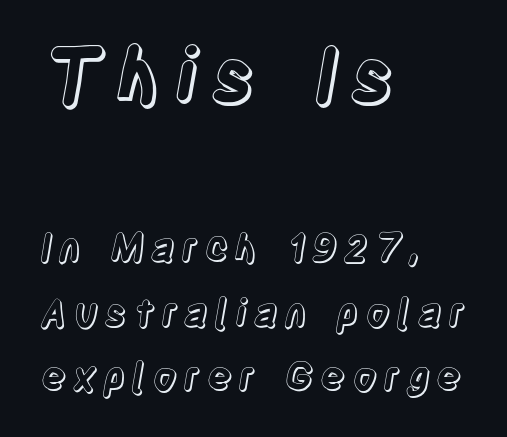
Q: Is the text italic (slanted)? A: Yes.
Q: Is the text underlined? A: No.
Q: How is the paragraph aligned? A: Left-aligned.
Q: Is the spacing between lines tight, normal or loose? A: Normal.
Q: Which block of text is set in a larger size, the first (top) or the second (bottom)? A: The first (top) one.
Q: Width (condensed, normal, or wide)? A: Condensed.
Q: x-height? A: Large.
Q: Monospaced? A: No.
